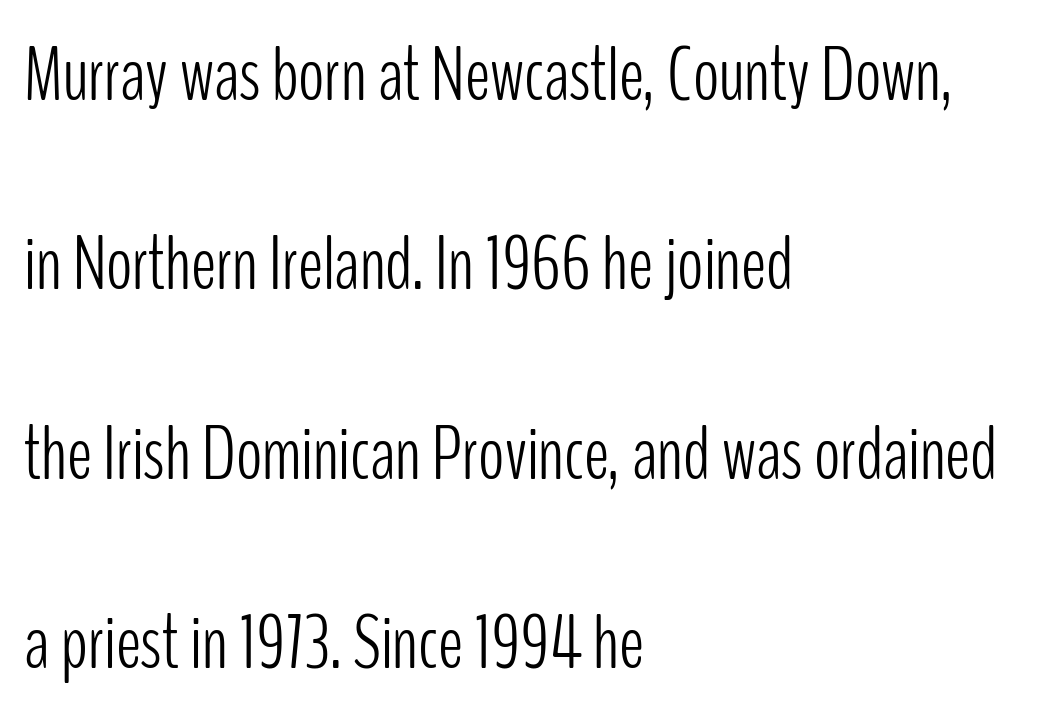
The image shows 77 px light, condensed sans-serif type, upright; set left-aligned, loose line spacing (2.46x), normal letter spacing, not underlined; low stroke contrast and a medium x-height.
